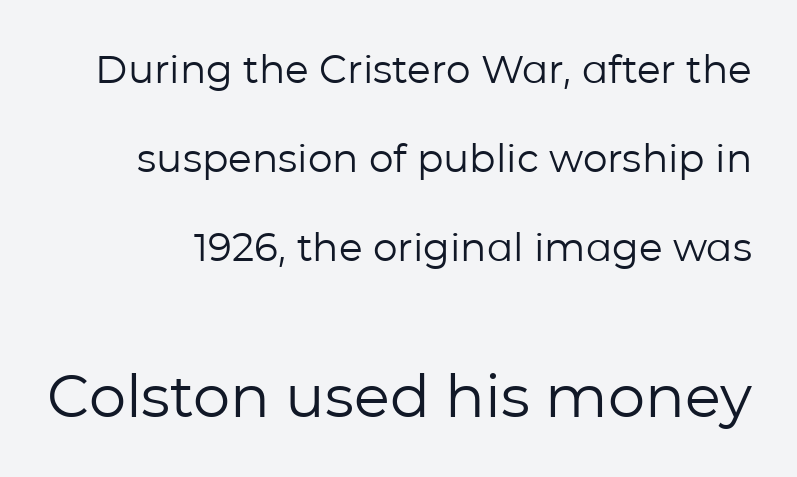
Q: Is the text bold? A: No.
Q: Is the text italic (slanted)? A: No, it is upright.
Q: Is the typeface a serif or a sans-serif typeface? A: Sans-serif.
Q: Is the text underlined? A: No.
Q: Is the spacing between letters normal or unusually wide? A: Normal.
Q: Is the spacing between lines tight, normal or loose? A: Loose.
Q: Which block of text is set in a larger size, the first (top) or the second (bottom)? A: The second (bottom) one.
Q: Width (condensed, normal, or wide)? A: Normal.
Q: Stroke contrast? A: Low.
Q: x-height? A: Medium.
Q: Monospaced? A: No.
